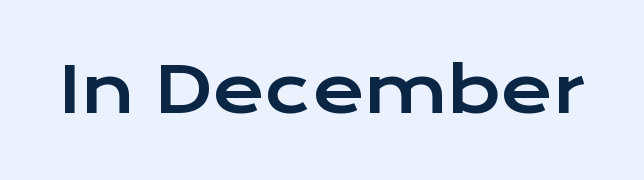
The image shows 63 px wide sans-serif type, upright; set normal letter spacing, not underlined; low stroke contrast and a medium x-height.
